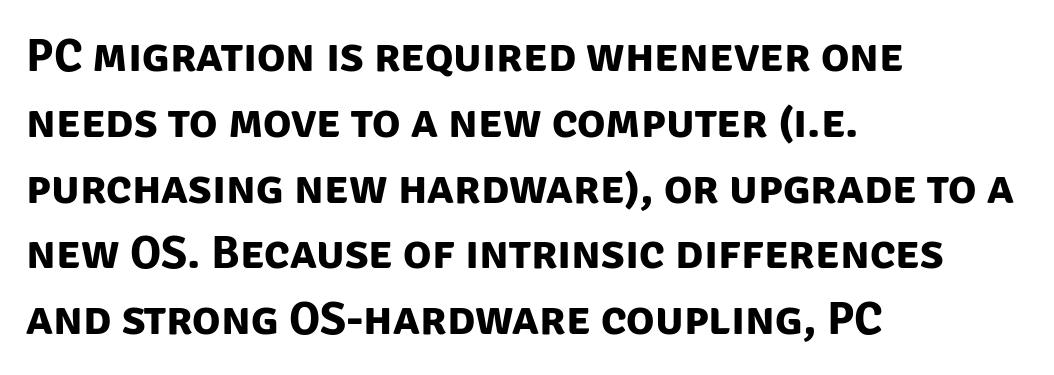
{"serif": "no", "bold": "yes", "weight": "bold", "width": "normal", "stroke_contrast": "low", "x_height": "large", "monospaced": "no", "underline": "no", "align": "left", "line_spacing": "normal", "line_spacing_ratio": 1.4, "letter_spacing": "normal", "letter_spacing_em": 0.0, "glyph_px": 47}
